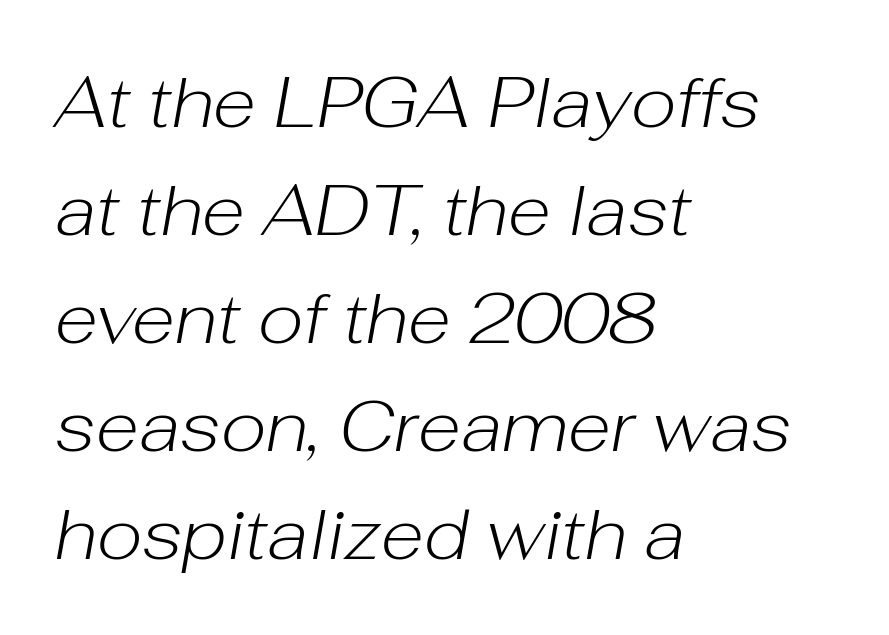
One glance says typical: line gaps are just what's usual. Is the letter spacing exaggerated? No — it looks like the ordinary default. The lines are quadded left. Stroke mass is kept to a normal reading level or below. Every character sits at an angle, as italics do. Type without underlining.
